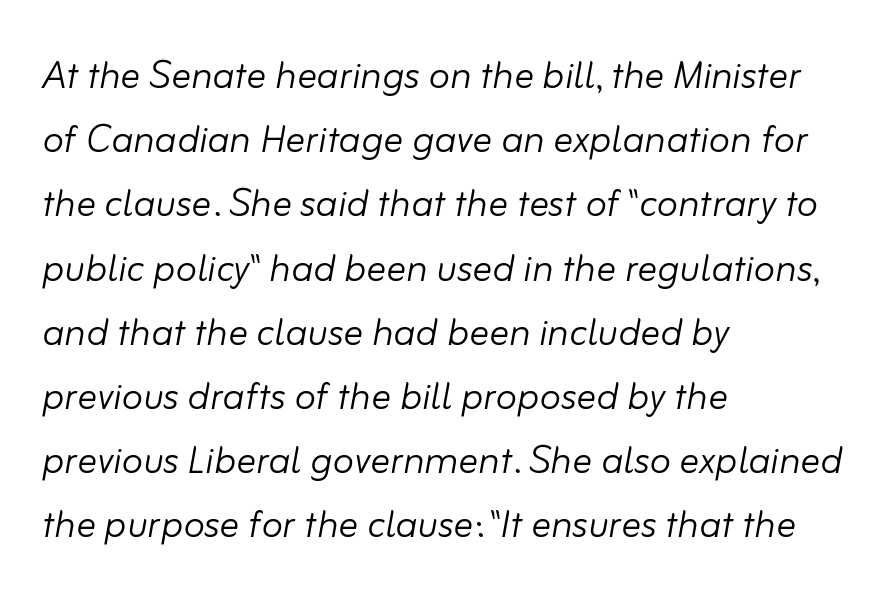
Q: Is the text bold? A: No.
Q: Is the text italic (slanted)? A: Yes, it leans right by about 10 degrees.
Q: Is the text underlined? A: No.
Q: How is the paragraph aligned? A: Left-aligned.
Q: Is the spacing between letters normal or unusually wide? A: Normal.
Q: Is the spacing between lines tight, normal or loose? A: Normal.
Q: Width (condensed, normal, or wide)? A: Normal.
Q: Stroke contrast? A: Low.
Q: x-height? A: Small.
Q: Monospaced? A: No.
